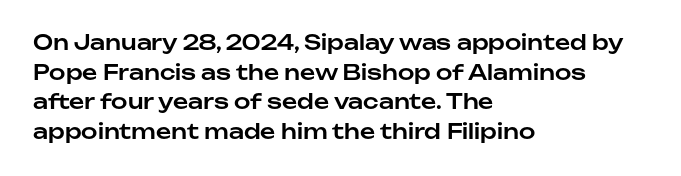
Q: Is the text italic (slanted)? A: No, it is upright.
Q: Is the text underlined? A: No.
Q: How is the paragraph aligned? A: Left-aligned.
Q: Is the spacing between letters normal or unusually wide? A: Normal.
Q: Is the spacing between lines tight, normal or loose? A: Normal.
